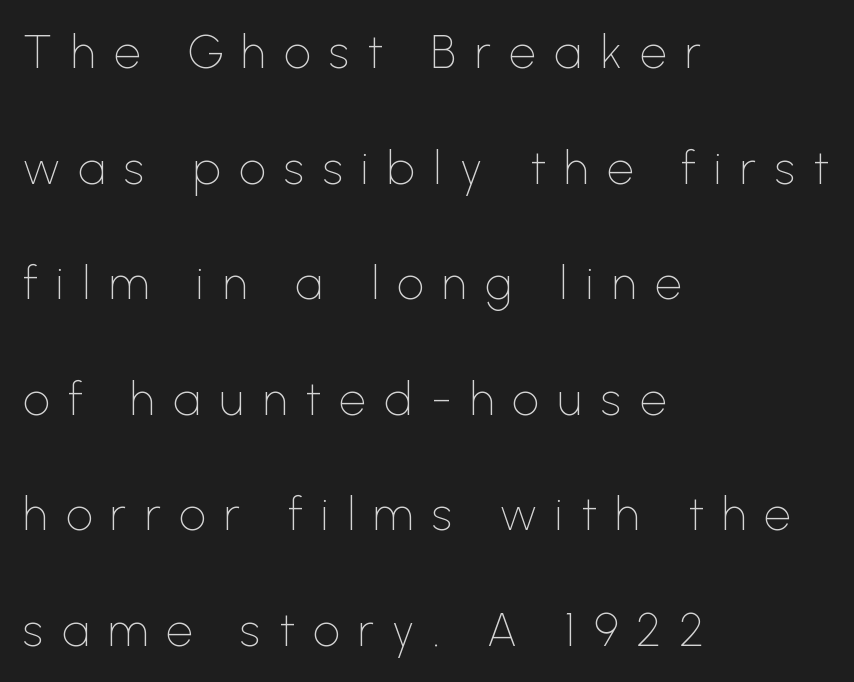
{"serif": "no", "italic": "no", "bold": "no", "weight": "thin", "width": "normal", "stroke_contrast": "low", "x_height": "medium", "monospaced": "no", "underline": "no", "align": "left", "line_spacing": "loose", "line_spacing_ratio": 2.46, "letter_spacing": "wide", "letter_spacing_em": 0.39, "glyph_px": 47}
